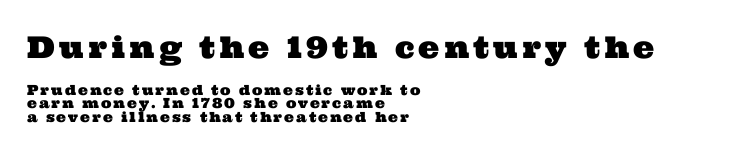
Q: Is the typeface a serif or a sans-serif typeface? A: Serif.
Q: Is the text underlined? A: No.
Q: How is the paragraph aligned? A: Left-aligned.
Q: Is the spacing between lines tight, normal or loose? A: Tight.
Q: Which block of text is set in a larger size, the first (top) or the second (bottom)? A: The first (top) one.
Q: Width (condensed, normal, or wide)? A: Wide.
Q: Stroke contrast? A: Medium.
Q: x-height? A: Medium.
Q: Monospaced? A: No.
